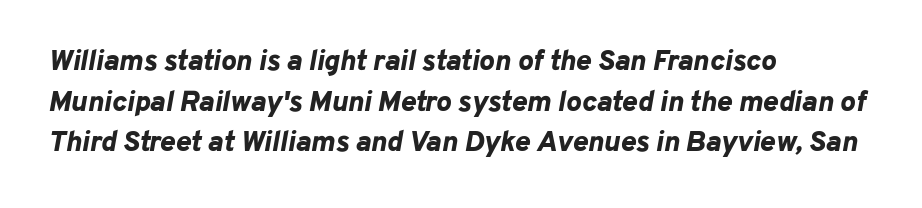
The image shows 29 px bold type, italic (leaning right); set left-aligned, normal line spacing (1.4x), normal letter spacing, not underlined; low stroke contrast and a medium x-height.
